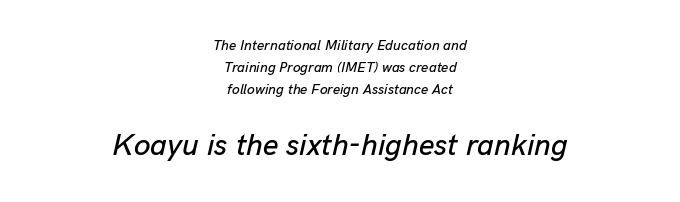
{"italic": "yes", "lean": "right", "slant_degrees": 13, "width": "normal", "stroke_contrast": "low", "x_height": "medium", "monospaced": "no", "underline": "no", "align": "center", "line_spacing": "normal", "line_spacing_ratio": 1.58, "letter_spacing": "normal", "letter_spacing_em": 0.0, "larger_block": "second", "size_ratio": 2.14, "glyph_px": 30}
